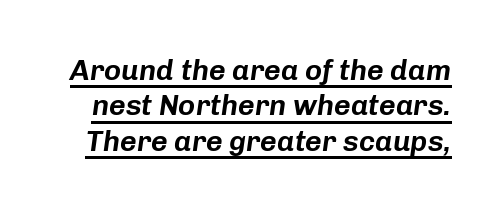
The image shows 29 px text type, italic (leaning right); set line spacing 1.22x, normal letter spacing, underlined; low stroke contrast and a medium x-height.
